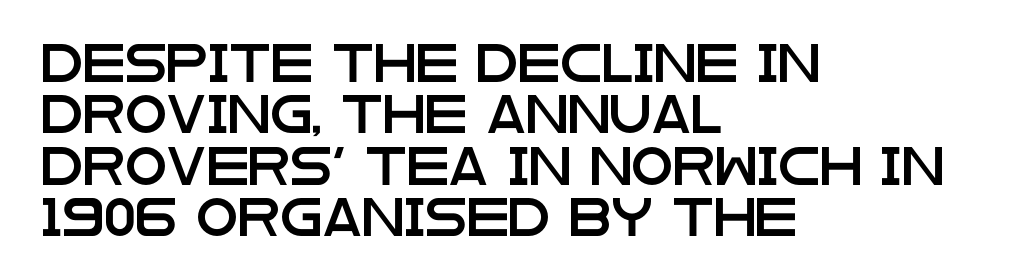
{"serif": "no", "italic": "no", "width": "wide", "stroke_contrast": "low", "x_height": "large", "monospaced": "no", "underline": "no", "align": "left", "line_spacing": "normal", "line_spacing_ratio": 1.35, "letter_spacing": "normal", "letter_spacing_em": 0.0, "glyph_px": 38}
